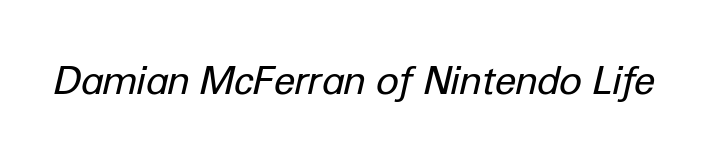
The image shows 39 px regular-weight type, italic (leaning right); set normal letter spacing, not underlined; low stroke contrast and a medium x-height.
